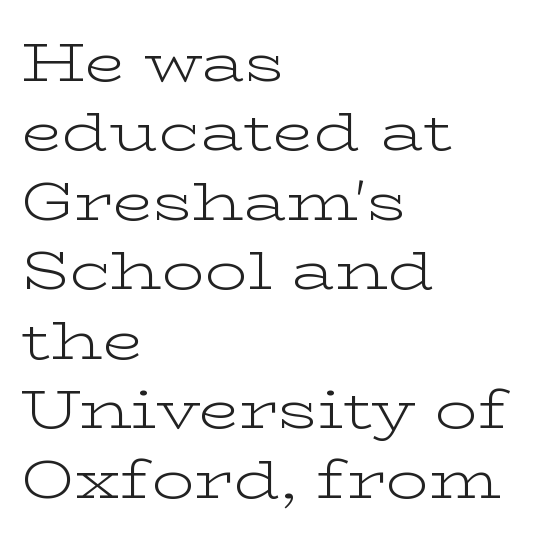
The image shows 53 px light, wide serif type, upright; set left-aligned, normal line spacing (1.31x), normal letter spacing, not underlined; low stroke contrast and a medium x-height.
